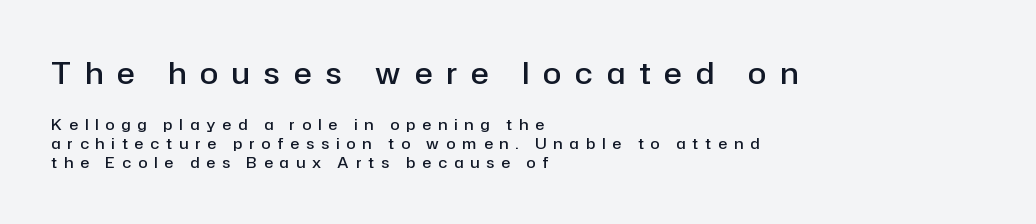
The image shows 30 px semibold sans-serif type, upright; set left-aligned, normal line spacing (1.26x), unusually wide letter spacing (+0.47 em), not underlined; the first (top) block is 2.0x larger; low stroke contrast and a medium x-height.
